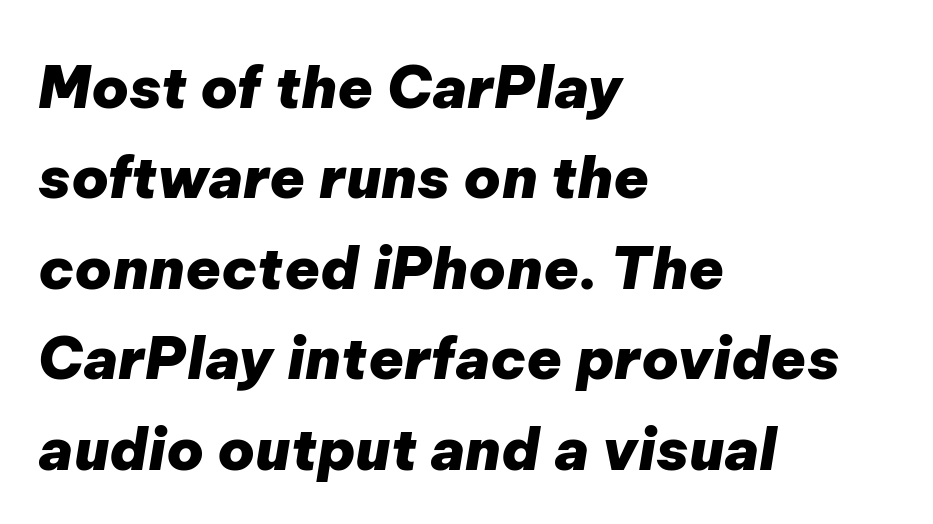
The image shows 58 px heavy type, italic (leaning right); set left-aligned, normal line spacing (1.56x), normal letter spacing, not underlined; low stroke contrast and a medium x-height.
